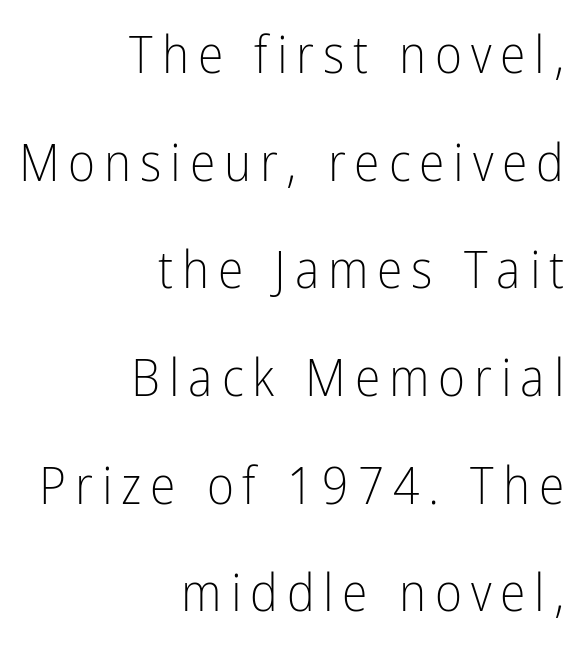
Beneath every word, the page is bare. Notice how the stems are strictly vertical — no italics here. You could fit nearly another row in the gap between these rows. These lines are rendered in a variable-pitch font. No chunkiness to these letters — they're not bold.
